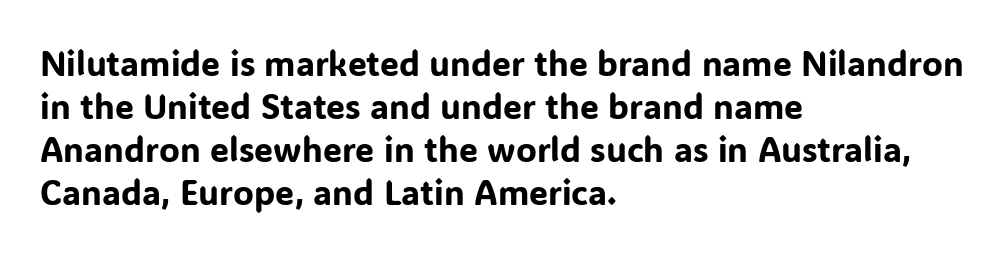
Q: Is the text italic (slanted)? A: No, it is upright.
Q: Is the typeface a serif or a sans-serif typeface? A: Sans-serif.
Q: Is the text underlined? A: No.
Q: How is the paragraph aligned? A: Left-aligned.
Q: Is the spacing between letters normal or unusually wide? A: Normal.
Q: Is the spacing between lines tight, normal or loose? A: Normal.
Q: Width (condensed, normal, or wide)? A: Normal.
Q: Stroke contrast? A: Low.
Q: x-height? A: Medium.
Q: Monospaced? A: No.
